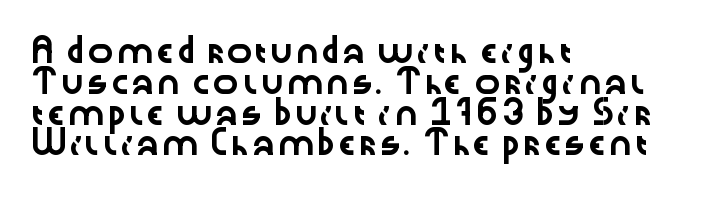
{"italic": "no", "underline": "no", "align": "left", "line_spacing": "normal", "line_spacing_ratio": 1.4, "letter_spacing": "normal", "letter_spacing_em": 0.0, "glyph_px": 22}
